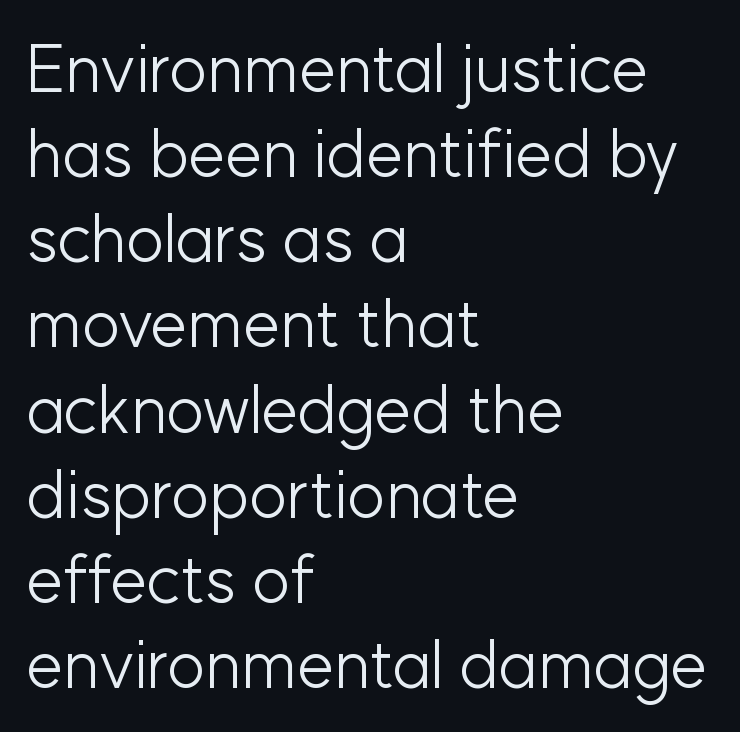
{"serif": "no", "italic": "no", "bold": "no", "weight": "light", "width": "normal", "stroke_contrast": "low", "x_height": "medium", "monospaced": "no", "underline": "no", "align": "left", "line_spacing": "normal", "line_spacing_ratio": 1.29, "letter_spacing": "normal", "letter_spacing_em": 0.0, "glyph_px": 66}
